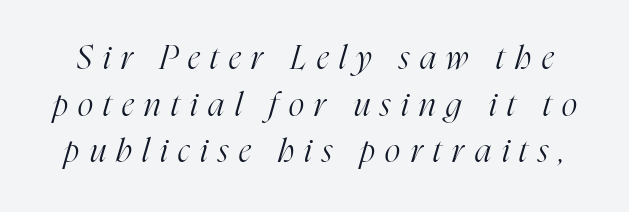
Q: Is the text bold? A: No.
Q: Is the text italic (slanted)? A: Yes, it leans right by about 16 degrees.
Q: Is the typeface a serif or a sans-serif typeface? A: Serif.
Q: Is the text underlined? A: No.
Q: Is the spacing between letters normal or unusually wide? A: Unusually wide.
Q: Is the spacing between lines tight, normal or loose? A: Normal.
Q: Width (condensed, normal, or wide)? A: Condensed.
Q: Stroke contrast? A: High.
Q: x-height? A: Medium.
Q: Monospaced? A: No.
